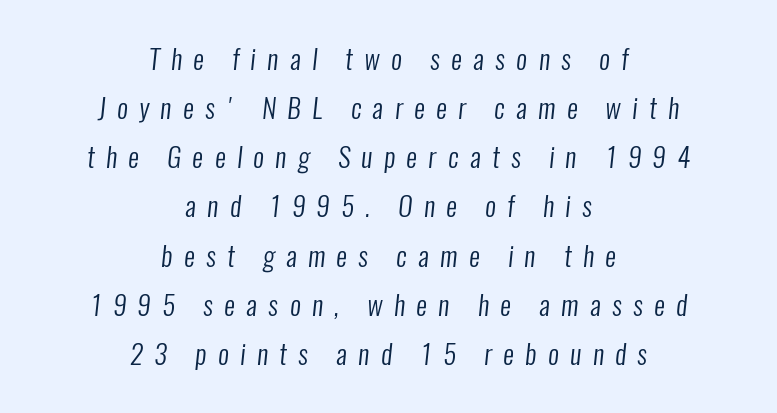
No heavy texture on the line: the type isn't bold. Typeset on center — no edge is straight. Just letters on the line, the space beneath them empty. Tracking here is generous; glyphs stand well apart from one another.
